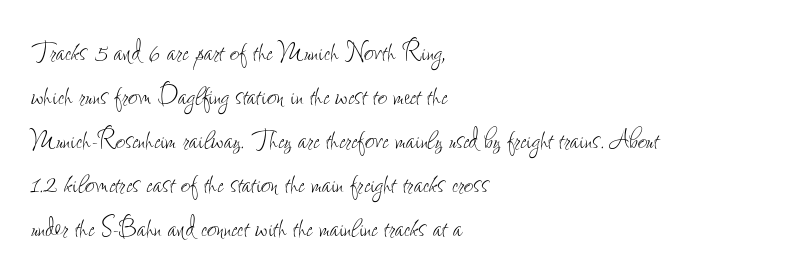
{"bold": "no", "weight": "thin", "width": "condensed", "stroke_contrast": "low", "x_height": "small", "monospaced": "no", "underline": "no", "align": "left", "line_spacing": "normal", "line_spacing_ratio": 1.33, "letter_spacing": "normal", "letter_spacing_em": 0.0, "glyph_px": 33}
